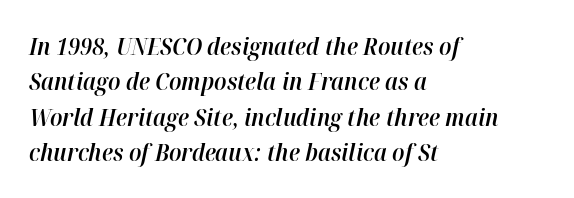
The image shows 24 px text type, italic (leaning right); set left-aligned, normal line spacing (1.47x), normal letter spacing, not underlined.
